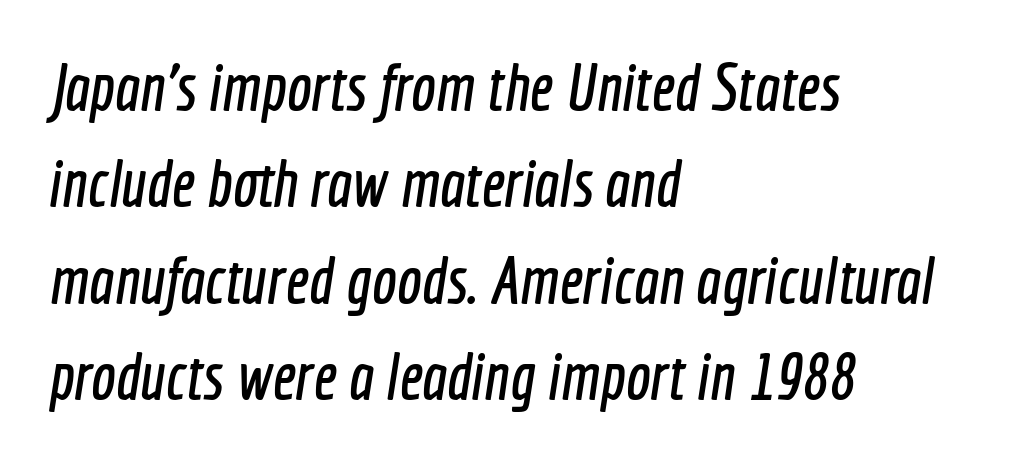
{"serif": "no", "width": "condensed", "x_height": "medium", "monospaced": "no", "underline": "no", "align": "left", "line_spacing": "normal", "line_spacing_ratio": 1.46, "letter_spacing": "normal", "letter_spacing_em": 0.0, "glyph_px": 66}
